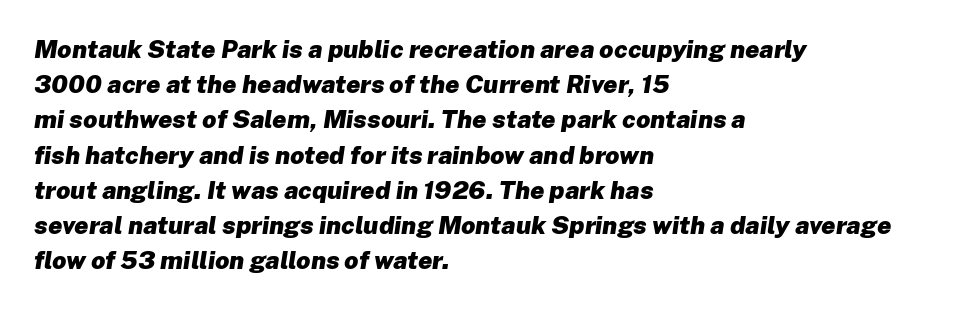
Caption: multi-line text, flush left, ragged right. Strokes here are thick enough to call this a true bold. Spacing between characters is what you'd get straight out of the box. Words float on clear page, feet unadorned.
